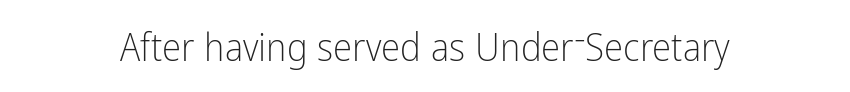
{"serif": "no", "italic": "no", "bold": "no", "weight": "light", "width": "condensed", "stroke_contrast": "low", "x_height": "medium", "monospaced": "no", "underline": "no", "letter_spacing": "normal", "letter_spacing_em": 0.0, "glyph_px": 39}
